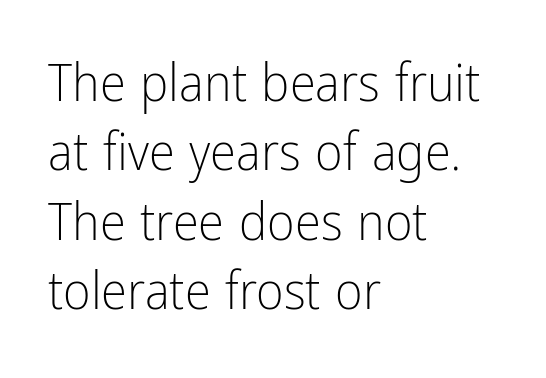
Tracking value appears to be zero — textbook default spacing. These glyphs show unthickened strokes, regular width or finer. Leftover space on each line is placed entirely after the last word. What kind of face is this? One without serifs — a sans. Evenly set lines give the paragraph a standard silhouette. The passage shown is not underscored anywhere.
